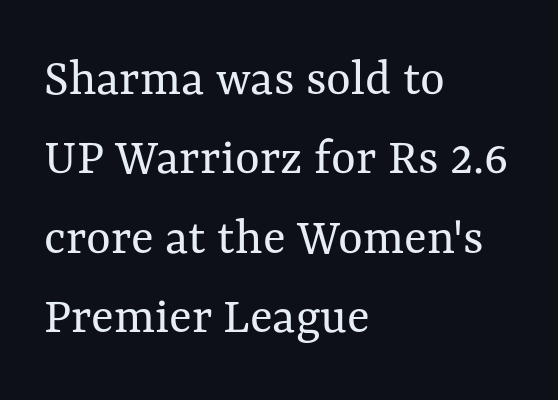
In terms of letterspacing, this is plain default setting. Compared with typical paragraphs, the rows here are spaced about the same. The face used here is proportionally spaced, like ordinary book or web type. The letters look calm and open, with moderate or lighter stems. When letters stand straight like this, we call the style roman or upright.
